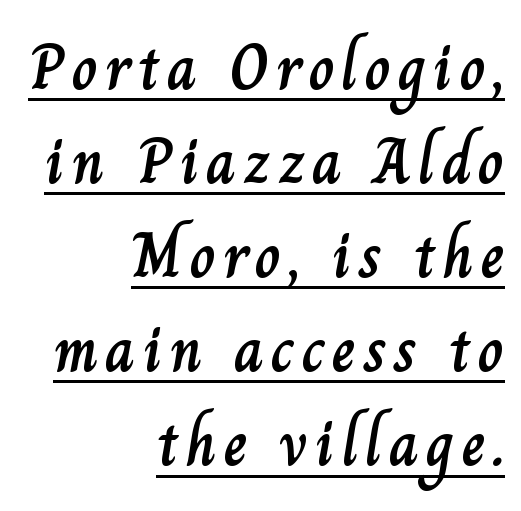
The image shows 64 px text type; set right-aligned, normal line spacing (1.47x), underlined; low stroke contrast and a small x-height.
